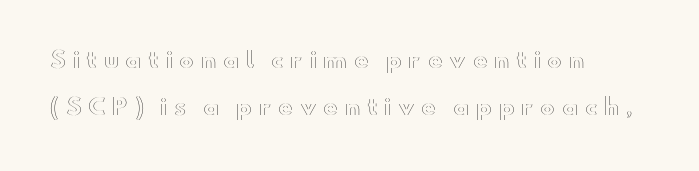
{"italic": "no", "underline": "no", "align": "left", "line_spacing": "loose", "line_spacing_ratio": 2.15, "letter_spacing": "wide", "letter_spacing_em": 0.3, "glyph_px": 22}
